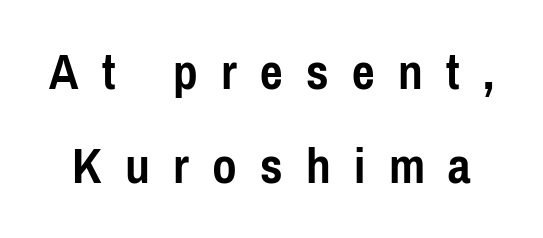
Q: Is the text bold? A: Yes.
Q: Is the text italic (slanted)? A: No, it is upright.
Q: Is the typeface a serif or a sans-serif typeface? A: Sans-serif.
Q: Is the text underlined? A: No.
Q: Is the spacing between letters normal or unusually wide? A: Unusually wide.
Q: Width (condensed, normal, or wide)? A: Condensed.
Q: Stroke contrast? A: Low.
Q: x-height? A: Medium.
Q: Monospaced? A: No.
